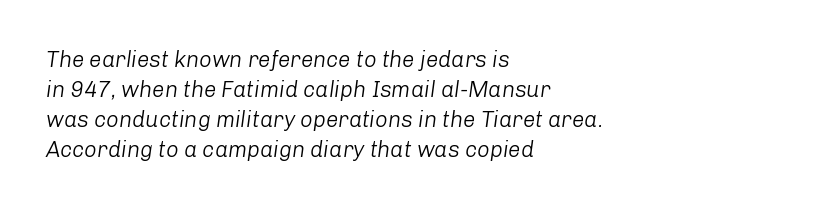
Q: Is the text bold? A: No.
Q: Is the text italic (slanted)? A: Yes, it leans right by about 8 degrees.
Q: Is the text underlined? A: No.
Q: How is the paragraph aligned? A: Left-aligned.
Q: Is the spacing between letters normal or unusually wide? A: Normal.
Q: Is the spacing between lines tight, normal or loose? A: Normal.
